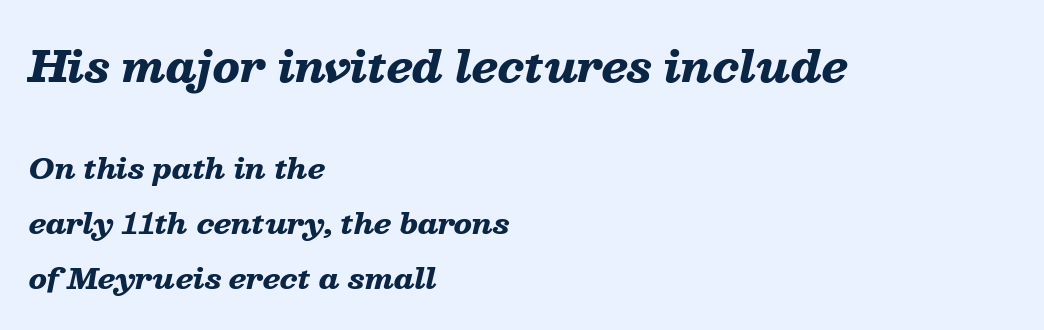
{"italic": "yes", "lean": "right", "slant_degrees": 13, "bold": "yes", "weight": "heavy", "width": "wide", "stroke_contrast": "low", "x_height": "medium", "monospaced": "no", "underline": "no", "align": "left", "line_spacing": "loose", "line_spacing_ratio": 1.95, "letter_spacing": "normal", "letter_spacing_em": 0.0, "larger_block": "first", "size_ratio": 1.5, "glyph_px": 42}
